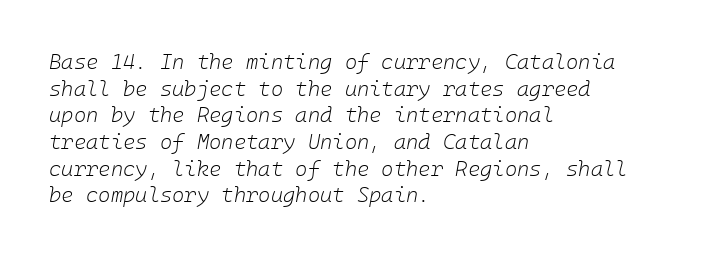
Q: Is the text bold? A: No.
Q: Is the text italic (slanted)? A: Yes, it leans right by about 10 degrees.
Q: Is the text underlined? A: No.
Q: How is the paragraph aligned? A: Left-aligned.
Q: Is the spacing between letters normal or unusually wide? A: Normal.
Q: Is the spacing between lines tight, normal or loose? A: Normal.
